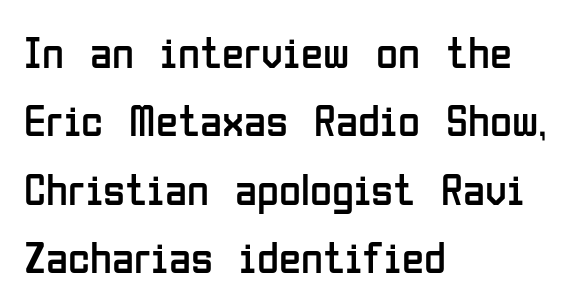
Q: Is the text bold? A: No.
Q: Is the text italic (slanted)? A: No, it is upright.
Q: Is the typeface a serif or a sans-serif typeface? A: Sans-serif.
Q: Is the text underlined? A: No.
Q: How is the paragraph aligned? A: Left-aligned.
Q: Is the spacing between letters normal or unusually wide? A: Normal.
Q: Is the spacing between lines tight, normal or loose? A: Normal.
Q: Width (condensed, normal, or wide)? A: Condensed.
Q: Stroke contrast? A: Low.
Q: x-height? A: Medium.
Q: Monospaced? A: No.
